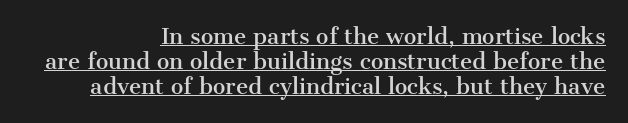
The image shows 21 px text type, upright; set right-aligned, line spacing 1.19x, normal letter spacing, underlined.
